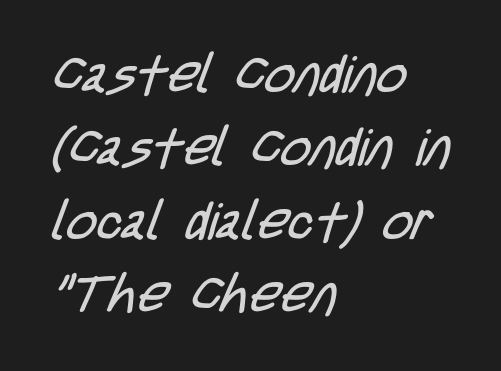
Q: Is the text bold? A: No.
Q: Is the typeface a serif or a sans-serif typeface? A: Sans-serif.
Q: Is the text underlined? A: No.
Q: How is the paragraph aligned? A: Left-aligned.
Q: Is the spacing between letters normal or unusually wide? A: Normal.
Q: Is the spacing between lines tight, normal or loose? A: Normal.
Q: Width (condensed, normal, or wide)? A: Condensed.
Q: Stroke contrast? A: Low.
Q: x-height? A: Large.
Q: Monospaced? A: No.
